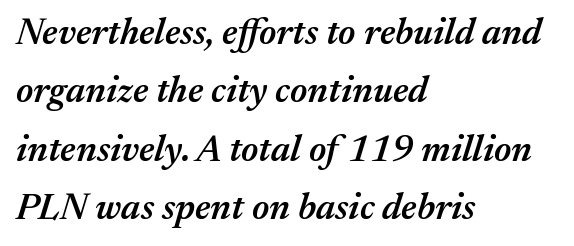
{"italic": "yes", "lean": "right", "slant_degrees": 17, "bold": "semi", "weight": "semibold", "width": "normal", "stroke_contrast": "medium", "x_height": "medium", "monospaced": "no", "underline": "no", "align": "left", "line_spacing": "normal", "line_spacing_ratio": 1.58, "letter_spacing": "normal", "letter_spacing_em": 0.0, "glyph_px": 37}
